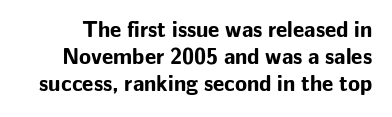
Q: Is the text bold? A: Yes.
Q: Is the text italic (slanted)? A: No, it is upright.
Q: Is the text underlined? A: No.
Q: Is the spacing between letters normal or unusually wide? A: Normal.
